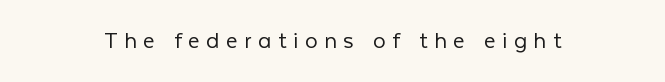
The image shows 25 px text type, upright; set unusually wide letter spacing (+0.27 em), not underlined.
